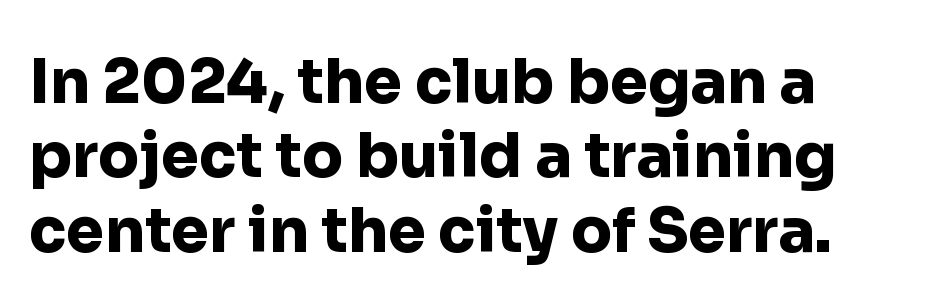
Q: Is the text bold? A: Yes.
Q: Is the text italic (slanted)? A: No, it is upright.
Q: Is the typeface a serif or a sans-serif typeface? A: Sans-serif.
Q: Is the text underlined? A: No.
Q: Is the spacing between letters normal or unusually wide? A: Normal.
Q: Width (condensed, normal, or wide)? A: Normal.
Q: Stroke contrast? A: Low.
Q: x-height? A: Medium.
Q: Monospaced? A: No.
